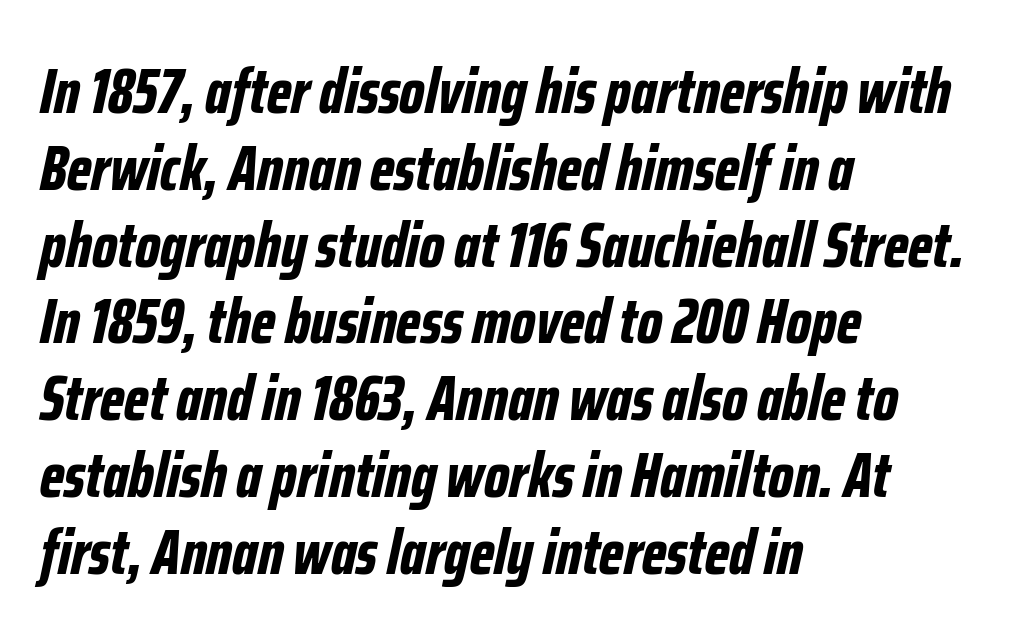
{"italic": "yes", "lean": "right", "slant_degrees": 12, "bold": "yes", "weight": "bold", "width": "condensed", "stroke_contrast": "low", "x_height": "medium", "monospaced": "no", "underline": "no", "align": "left", "line_spacing_ratio": 1.2, "letter_spacing": "normal", "letter_spacing_em": 0.0, "glyph_px": 64}
